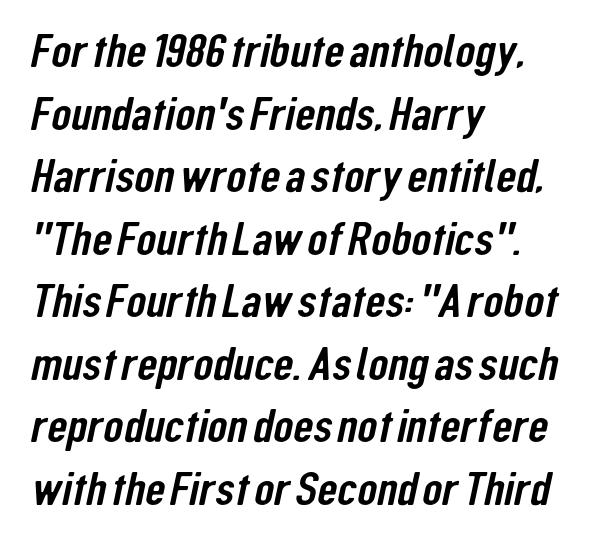
{"serif": "no", "width": "condensed", "stroke_contrast": "low", "x_height": "medium", "monospaced": "no", "underline": "no", "align": "left", "line_spacing": "normal", "line_spacing_ratio": 1.36, "letter_spacing": "normal", "letter_spacing_em": 0.0, "glyph_px": 46}
